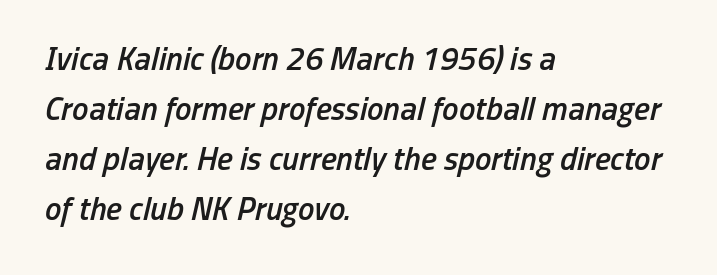
The image shows 33 px semibold, condensed type, italic (leaning right); set left-aligned, normal line spacing (1.52x), normal letter spacing, not underlined; low stroke contrast and a medium x-height.
